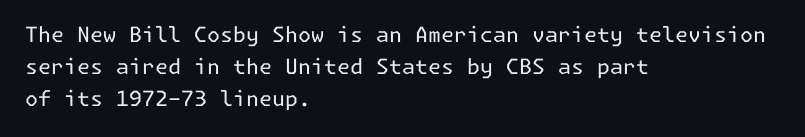
The image shows 21 px text type, upright; set left-aligned, normal line spacing (1.53x), normal letter spacing, not underlined.
